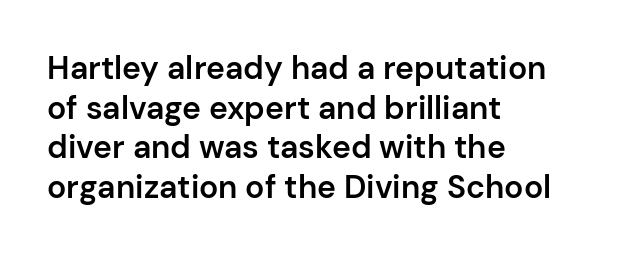
{"serif": "no", "italic": "no", "bold": "semi", "weight": "semibold", "width": "normal", "stroke_contrast": "low", "x_height": "medium", "monospaced": "no", "underline": "no", "align": "left", "line_spacing_ratio": 1.24, "letter_spacing": "normal", "letter_spacing_em": 0.0, "glyph_px": 32}
